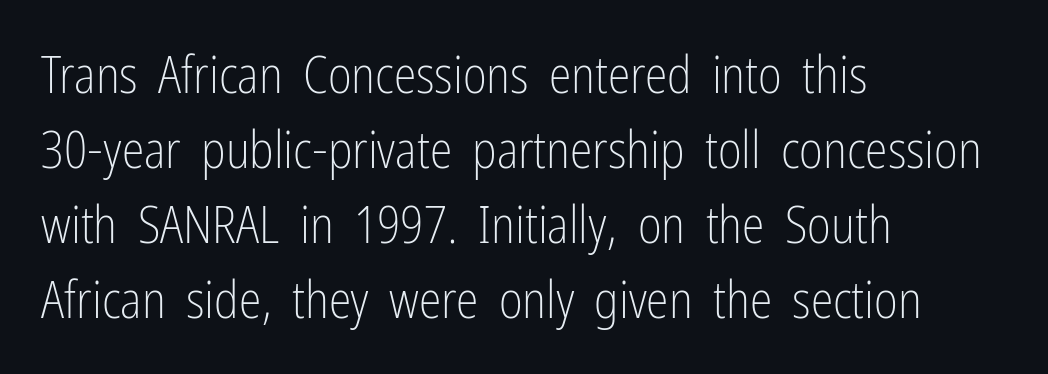
The image shows 51 px light, condensed sans-serif type, upright; set left-aligned, normal line spacing (1.47x), normal letter spacing, not underlined; low stroke contrast and a medium x-height.
